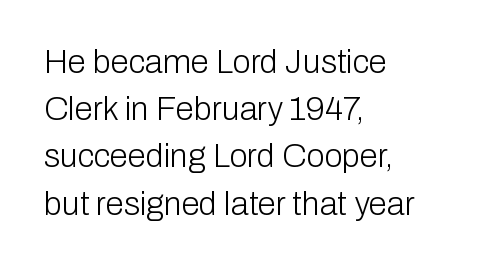
{"serif": "no", "italic": "no", "bold": "no", "weight": "light", "width": "normal", "stroke_contrast": "low", "x_height": "medium", "monospaced": "no", "underline": "no", "align": "left", "line_spacing": "normal", "line_spacing_ratio": 1.43, "letter_spacing": "normal", "letter_spacing_em": 0.0, "glyph_px": 33}
